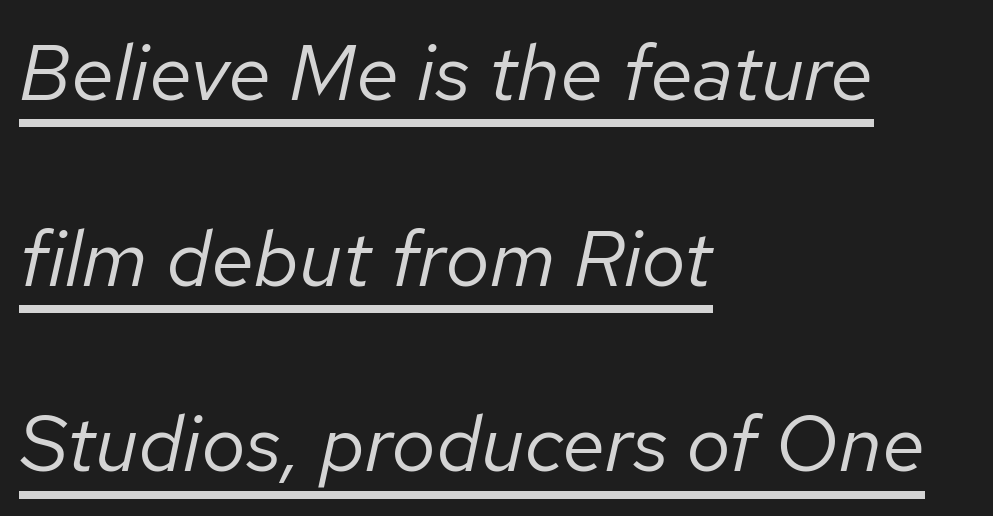
{"italic": "yes", "lean": "right", "slant_degrees": 12, "bold": "no", "weight": "regular", "width": "normal", "stroke_contrast": "low", "x_height": "medium", "monospaced": "no", "underline": "yes", "align": "left", "line_spacing": "loose", "line_spacing_ratio": 2.35, "letter_spacing": "normal", "letter_spacing_em": 0.0, "glyph_px": 79}
